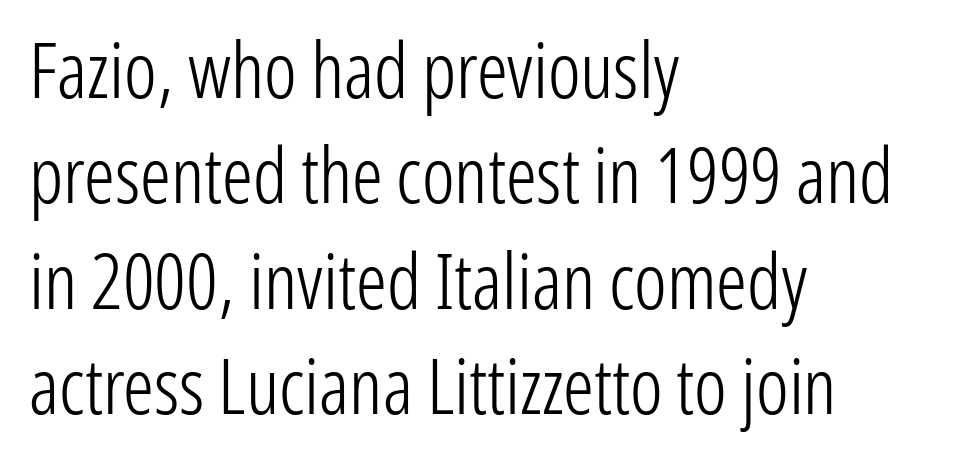
The image shows 77 px light, condensed sans-serif type, upright; set left-aligned, normal line spacing (1.37x), normal letter spacing, not underlined; low stroke contrast and a medium x-height.
